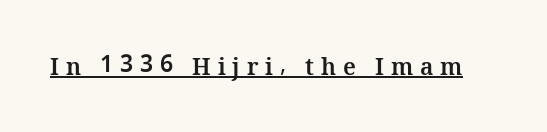
The image shows 23 px bold type, upright; set unusually wide letter spacing (+0.3 em), underlined.
